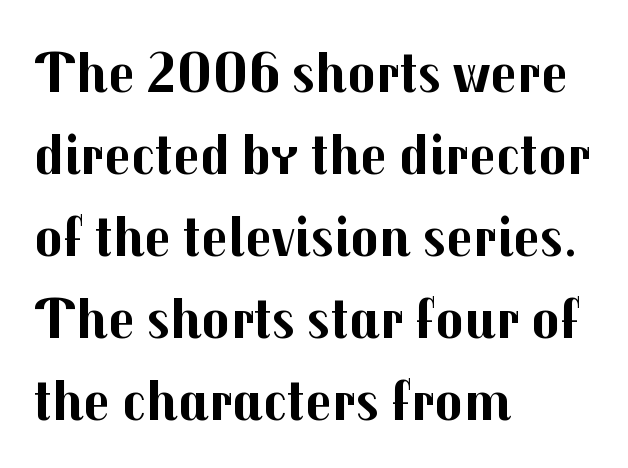
Q: Is the text bold? A: Yes.
Q: Is the text italic (slanted)? A: No, it is upright.
Q: Is the typeface a serif or a sans-serif typeface? A: Sans-serif.
Q: Is the text underlined? A: No.
Q: How is the paragraph aligned? A: Left-aligned.
Q: Is the spacing between letters normal or unusually wide? A: Normal.
Q: Is the spacing between lines tight, normal or loose? A: Normal.
Q: Width (condensed, normal, or wide)? A: Normal.
Q: Stroke contrast? A: Medium.
Q: x-height? A: Medium.
Q: Monospaced? A: No.
